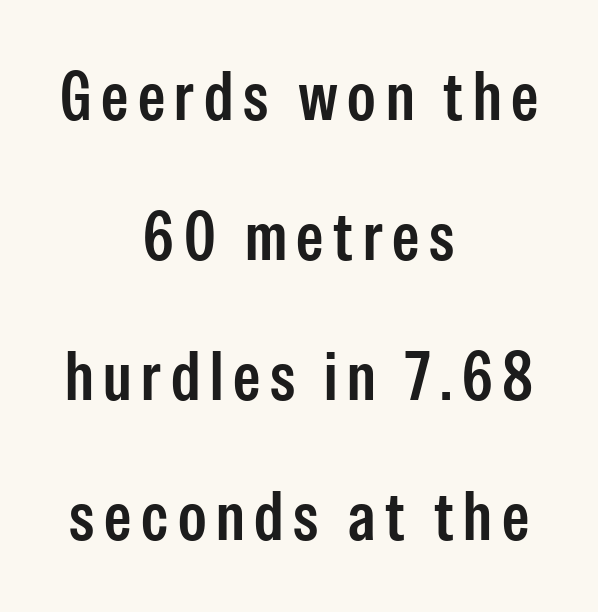
The letters advance in unequal steps, a hallmark of proportional type. Each row of text sits above clean, open space. Upright lettering throughout. Both edges are ragged and mirror each other, which tells us the setting is centered. These lines are composed in type without serifs. Interline gaps are noticeably wide in this sample.
